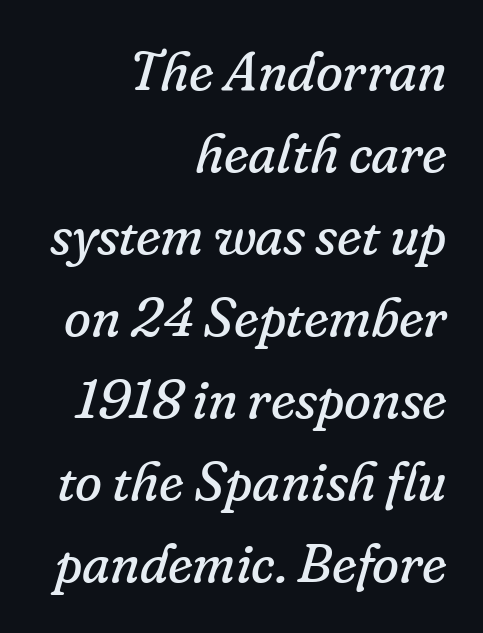
Q: Is the text bold? A: No.
Q: Is the text italic (slanted)? A: Yes, it leans right by about 16 degrees.
Q: Is the typeface a serif or a sans-serif typeface? A: Serif.
Q: Is the text underlined? A: No.
Q: How is the paragraph aligned? A: Right-aligned.
Q: Is the spacing between letters normal or unusually wide? A: Normal.
Q: Is the spacing between lines tight, normal or loose? A: Normal.
Q: Width (condensed, normal, or wide)? A: Normal.
Q: Stroke contrast? A: Low.
Q: x-height? A: Small.
Q: Monospaced? A: No.
